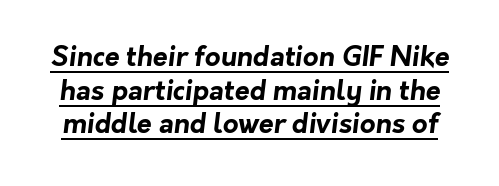
{"bold": "yes", "underline": "yes", "line_spacing": "normal", "line_spacing_ratio": 1.25, "letter_spacing": "normal", "letter_spacing_em": 0.0, "glyph_px": 27}
